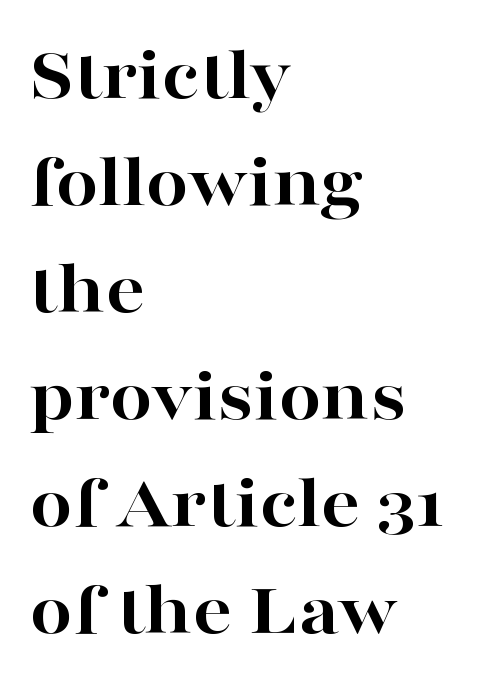
Q: Is the text bold? A: Yes.
Q: Is the text italic (slanted)? A: No, it is upright.
Q: Is the typeface a serif or a sans-serif typeface? A: Serif.
Q: Is the text underlined? A: No.
Q: How is the paragraph aligned? A: Left-aligned.
Q: Is the spacing between letters normal or unusually wide? A: Normal.
Q: Is the spacing between lines tight, normal or loose? A: Normal.
Q: Width (condensed, normal, or wide)? A: Wide.
Q: Stroke contrast? A: High.
Q: x-height? A: Medium.
Q: Monospaced? A: No.
